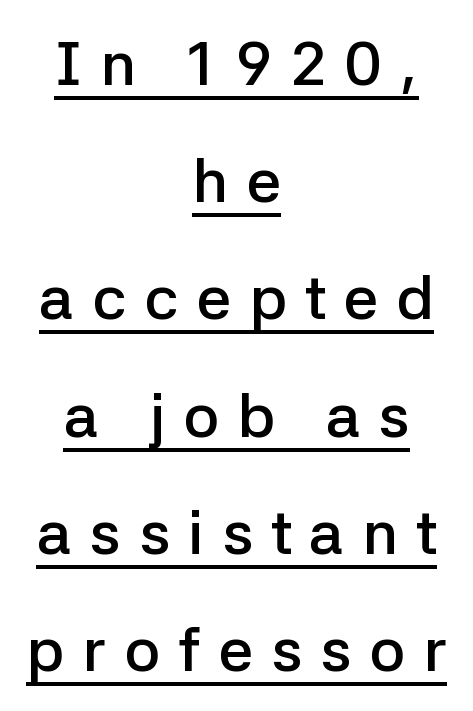
Q: Is the text bold? A: Semi-bold.
Q: Is the text italic (slanted)? A: No, it is upright.
Q: Is the typeface a serif or a sans-serif typeface? A: Sans-serif.
Q: Is the text underlined? A: Yes.
Q: How is the paragraph aligned? A: Centered.
Q: Is the spacing between letters normal or unusually wide? A: Unusually wide.
Q: Width (condensed, normal, or wide)? A: Normal.
Q: Stroke contrast? A: Low.
Q: x-height? A: Medium.
Q: Monospaced? A: No.
